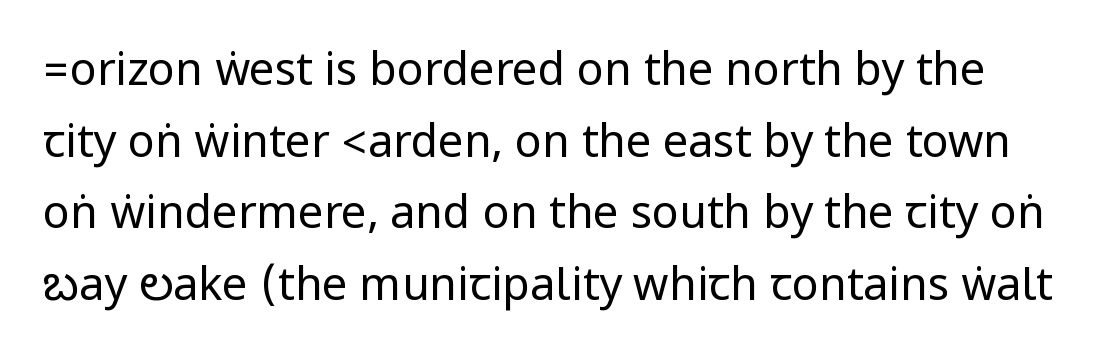
{"serif": "no", "italic": "no", "bold": "no", "weight": "regular", "width": "condensed", "stroke_contrast": "low", "underline": "no", "line_spacing": "normal", "line_spacing_ratio": 1.59, "letter_spacing": "normal", "letter_spacing_em": 0.0, "glyph_px": 45}
